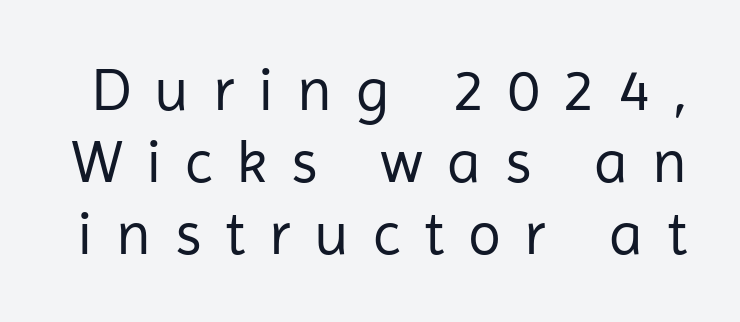
Q: Is the text bold? A: No.
Q: Is the text italic (slanted)? A: No, it is upright.
Q: Is the typeface a serif or a sans-serif typeface? A: Sans-serif.
Q: Is the text underlined? A: No.
Q: Is the spacing between letters normal or unusually wide? A: Unusually wide.
Q: Width (condensed, normal, or wide)? A: Normal.
Q: Stroke contrast? A: Low.
Q: x-height? A: Medium.
Q: Monospaced? A: No.
